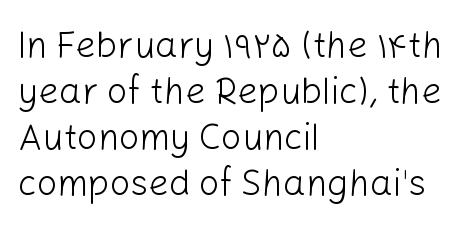
No word sits above an underline. Is there much room between lines? A standard amount, neither cramped nor airy. There is no visible air inserted between adjacent glyphs. Each letter's strokes conclude bluntly, with no projecting serifs. The setting favours the left margin, as ordinary paragraphs usually do. These lines were composed using upright roman letters.
